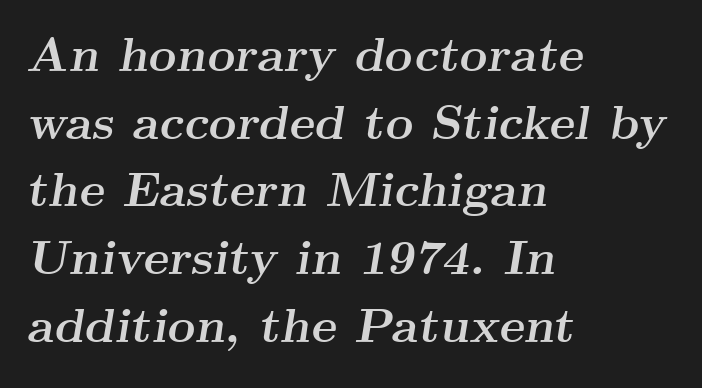
The image shows 48 px semibold, wide serif type, italic (leaning right); set left-aligned, normal line spacing (1.41x), normal letter spacing, not underlined; medium stroke contrast and a small x-height.
